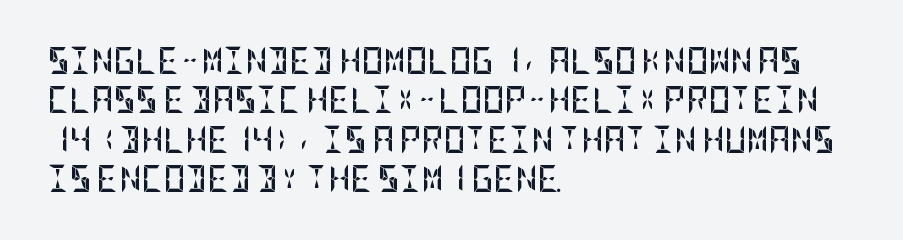
Q: Is the text bold? A: Yes.
Q: Is the text italic (slanted)? A: No, it is upright.
Q: Is the text underlined? A: No.
Q: How is the paragraph aligned? A: Left-aligned.
Q: Is the spacing between letters normal or unusually wide? A: Normal.
Q: Is the spacing between lines tight, normal or loose? A: Normal.
